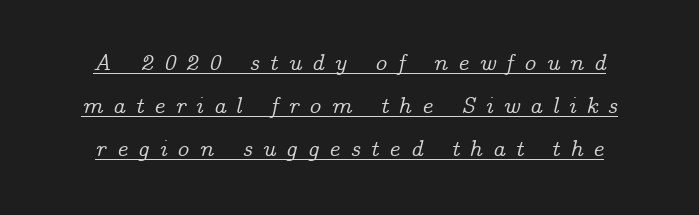
The image shows 23 px text type, italic (leaning right); set line spacing 1.87x, unusually wide letter spacing (+0.44 em), underlined.
